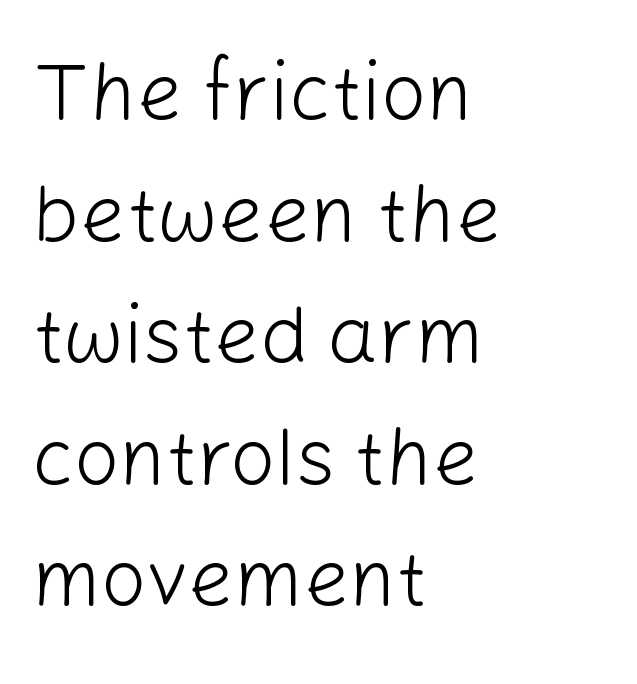
The image shows 80 px light sans-serif type, upright; set left-aligned, normal line spacing (1.52x), normal letter spacing, not underlined; low stroke contrast and a medium x-height.
